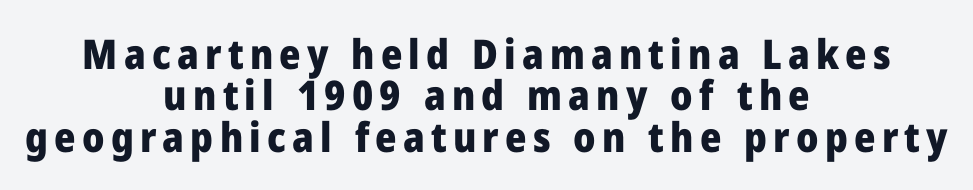
The image shows 41 px heavy sans-serif type, upright; set centered, tight line spacing (1.01x), not underlined; low stroke contrast and a medium x-height.
